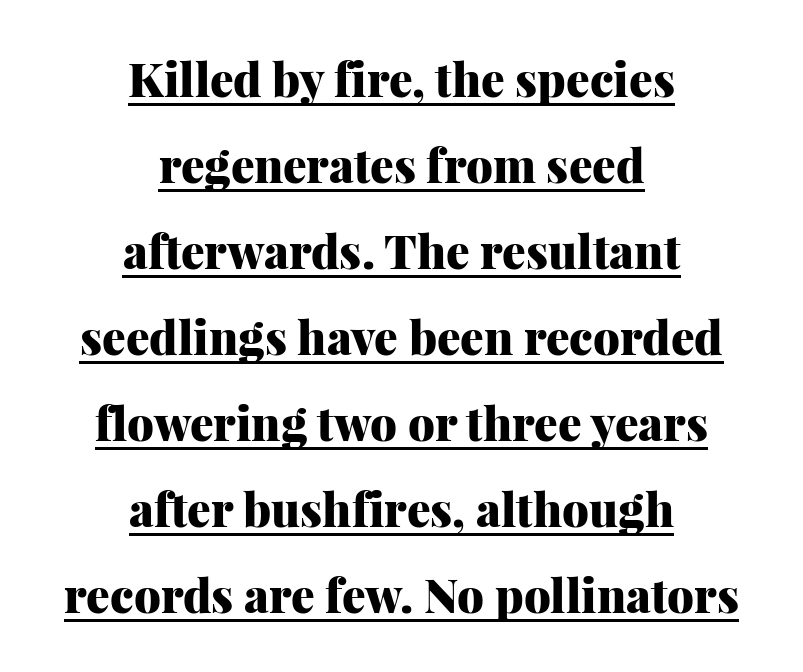
The image shows 47 px heavy serif type, upright; set centered, line spacing 1.83x, normal letter spacing, underlined; medium stroke contrast and a medium x-height.
